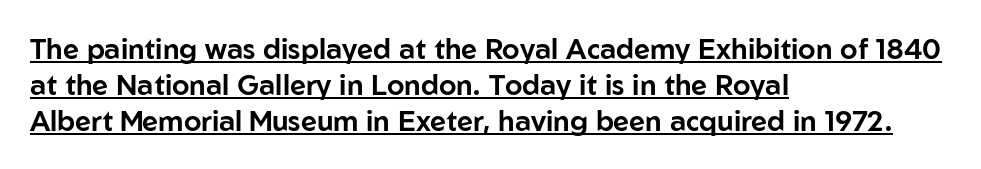
Q: Is the text italic (slanted)? A: No, it is upright.
Q: Is the typeface a serif or a sans-serif typeface? A: Sans-serif.
Q: Is the text underlined? A: Yes.
Q: How is the paragraph aligned? A: Left-aligned.
Q: Is the spacing between letters normal or unusually wide? A: Normal.
Q: Is the spacing between lines tight, normal or loose? A: Normal.
Q: Width (condensed, normal, or wide)? A: Normal.
Q: Stroke contrast? A: Low.
Q: x-height? A: Medium.
Q: Monospaced? A: No.
